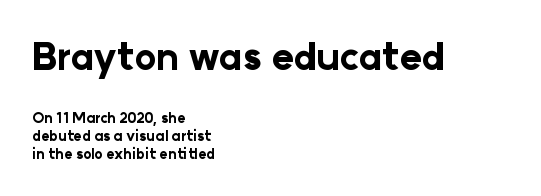
{"serif": "no", "italic": "no", "bold": "yes", "weight": "bold", "width": "normal", "stroke_contrast": "low", "x_height": "medium", "monospaced": "no", "underline": "no", "align": "left", "line_spacing": "normal", "line_spacing_ratio": 1.29, "letter_spacing": "normal", "letter_spacing_em": 0.0, "larger_block": "first", "size_ratio": 2.64, "glyph_px": 37}
